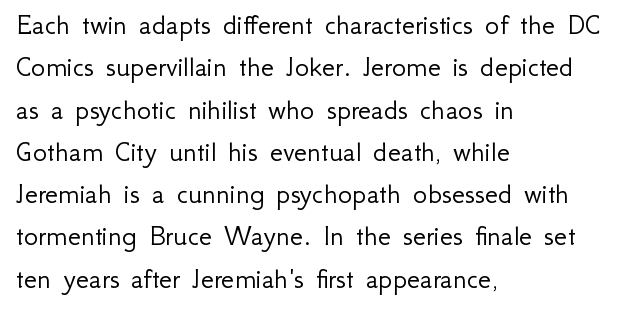
Type style note: lacks serifs. The space between consecutive lines is moderate. The horizontal fit of the characters is conventional and even. Varying glyph widths throughout — classic text-font behaviour.
